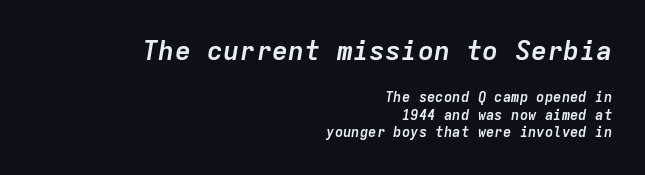
{"italic": "yes", "lean": "right", "slant_degrees": 9, "bold": "yes", "underline": "no", "align": "right", "line_spacing": "normal", "line_spacing_ratio": 1.25, "letter_spacing": "normal", "letter_spacing_em": 0.0, "larger_block": "first", "size_ratio": 1.93, "glyph_px": 27}
